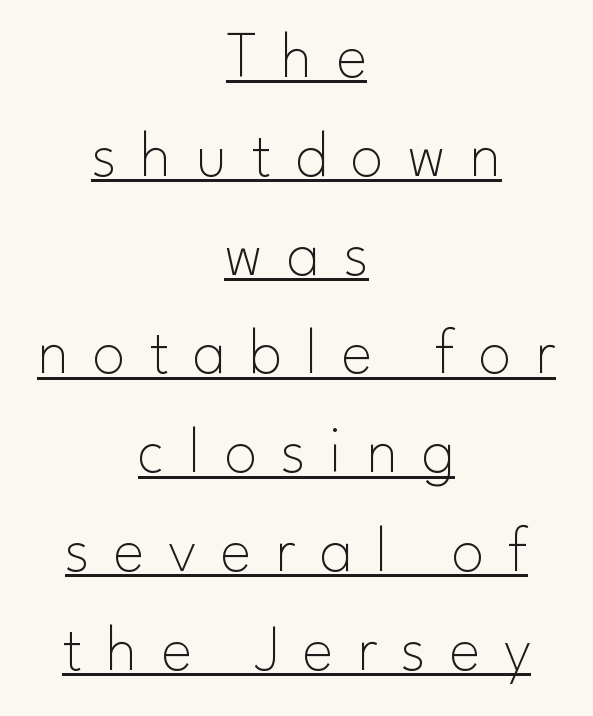
Q: Is the text bold? A: No.
Q: Is the text italic (slanted)? A: No, it is upright.
Q: Is the typeface a serif or a sans-serif typeface? A: Sans-serif.
Q: Is the text underlined? A: Yes.
Q: How is the paragraph aligned? A: Centered.
Q: Is the spacing between letters normal or unusually wide? A: Unusually wide.
Q: Is the spacing between lines tight, normal or loose? A: Normal.
Q: Width (condensed, normal, or wide)? A: Normal.
Q: Stroke contrast? A: Low.
Q: x-height? A: Small.
Q: Monospaced? A: No.
